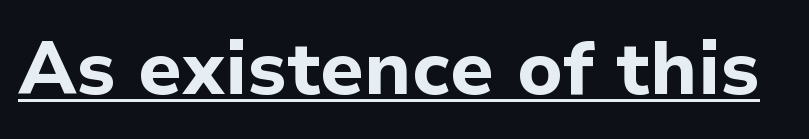
{"serif": "no", "italic": "no", "bold": "yes", "weight": "bold", "width": "normal", "stroke_contrast": "low", "x_height": "medium", "monospaced": "no", "underline": "yes", "letter_spacing": "normal", "letter_spacing_em": 0.0, "glyph_px": 75}
